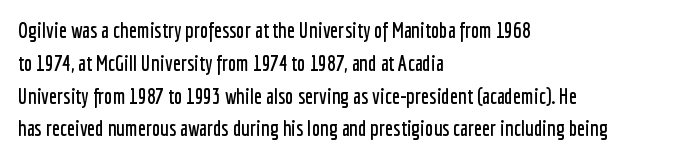
Whoever set this chose a conventional vertical rhythm. Quick note: not italic, upright. Only glyphs here, with clear space below each row. The horizontal fit of the characters is conventional and even. Notice how the passage keeps a crisp vertical edge on the left only.
